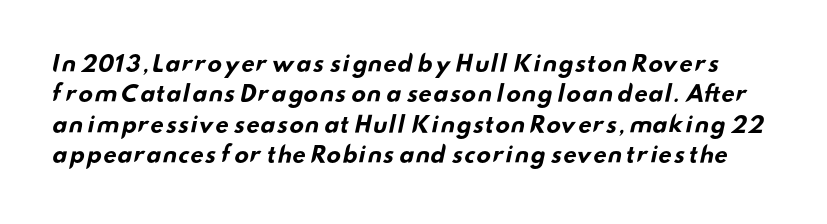
Q: Is the text bold? A: Yes.
Q: Is the text underlined? A: No.
Q: Is the spacing between letters normal or unusually wide? A: Normal.
Q: Is the spacing between lines tight, normal or loose? A: Normal.
